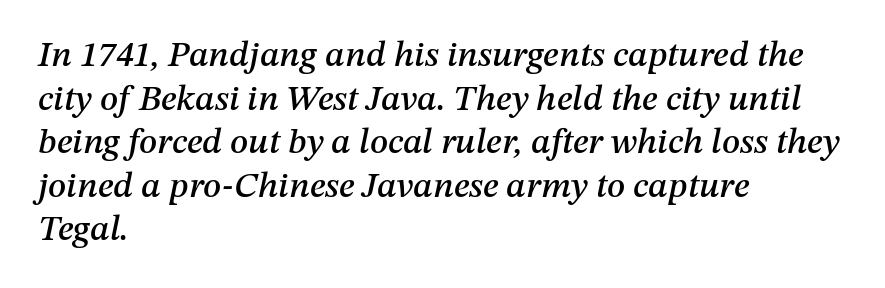
Q: Is the text italic (slanted)? A: Yes, it leans right by about 12 degrees.
Q: Is the text underlined? A: No.
Q: How is the paragraph aligned? A: Left-aligned.
Q: Is the spacing between letters normal or unusually wide? A: Normal.
Q: Width (condensed, normal, or wide)? A: Normal.
Q: Stroke contrast? A: Medium.
Q: x-height? A: Medium.
Q: Monospaced? A: No.
